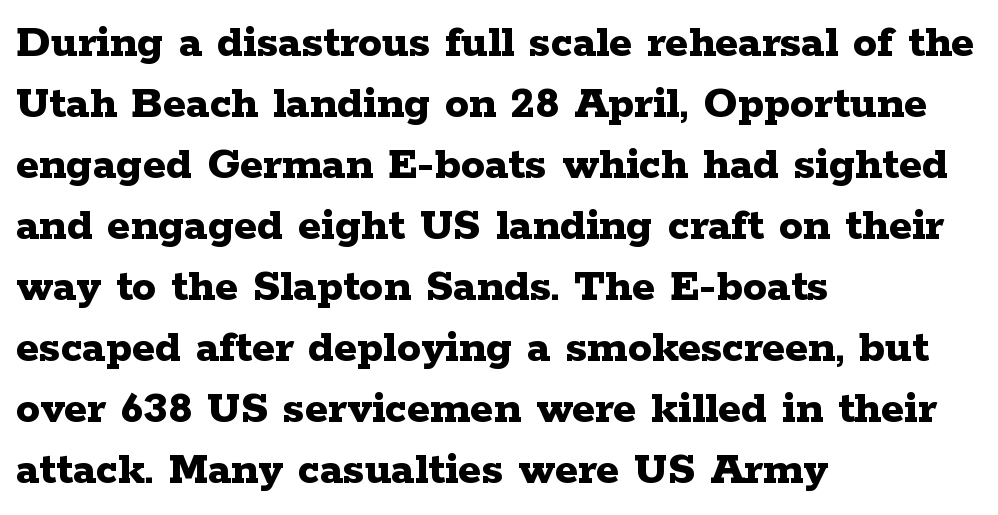
The image shows 48 px bold, wide serif type, upright; set left-aligned, normal line spacing (1.27x), normal letter spacing, not underlined; low stroke contrast and a medium x-height.
